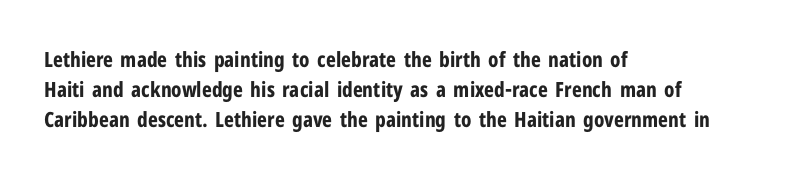
The image shows 21 px bold type, upright; set left-aligned, normal line spacing (1.43x), normal letter spacing, not underlined.
